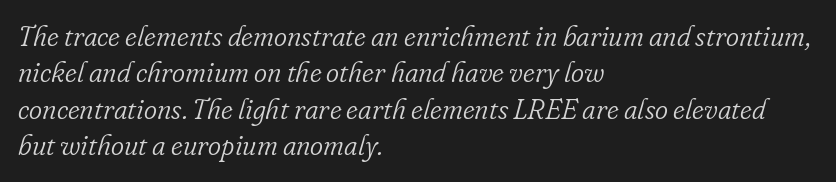
Which margin do the lines hug? The left one — the right edge is uneven. Tracking here is standard; glyphs follow each other at the usual distance. Each letter's strokes conclude with small projecting serifs. Is this a heavy cut? Hardly; it is regular or lighter.
